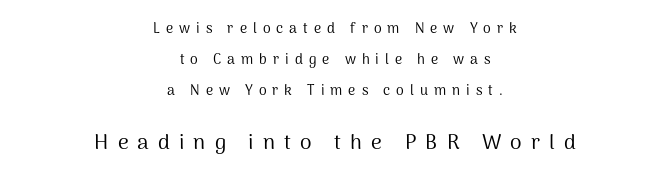
Larger block? The one below; the one above is distinctly smaller. Posture: straight, roman, zero tilt. Does the copy run flush right? No — it is centered line by line. Tracking here is generous; glyphs stand well apart from one another. The typesetting does not lean heavy: it is not bold. Leading: increased.
